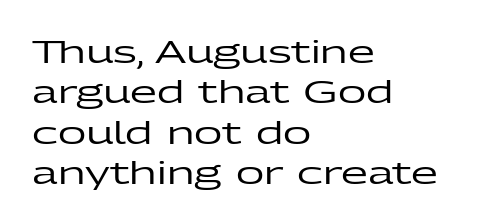
Q: Is the text italic (slanted)? A: No, it is upright.
Q: Is the typeface a serif or a sans-serif typeface? A: Sans-serif.
Q: Is the text underlined? A: No.
Q: How is the paragraph aligned? A: Left-aligned.
Q: Is the spacing between letters normal or unusually wide? A: Normal.
Q: Is the spacing between lines tight, normal or loose? A: Normal.
Q: Width (condensed, normal, or wide)? A: Wide.
Q: Stroke contrast? A: Low.
Q: x-height? A: Medium.
Q: Monospaced? A: No.
